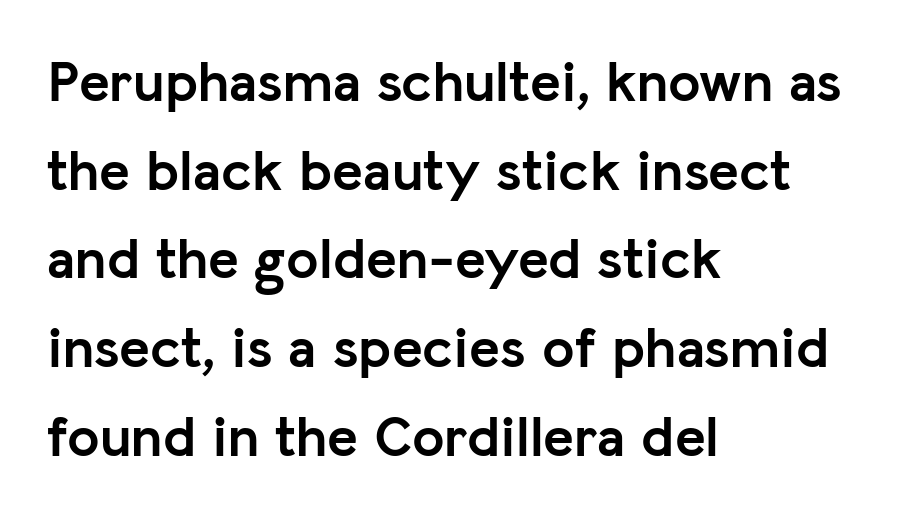
Q: Is the text bold? A: Yes.
Q: Is the text italic (slanted)? A: No, it is upright.
Q: Is the typeface a serif or a sans-serif typeface? A: Sans-serif.
Q: Is the text underlined? A: No.
Q: How is the paragraph aligned? A: Left-aligned.
Q: Is the spacing between letters normal or unusually wide? A: Normal.
Q: Is the spacing between lines tight, normal or loose? A: Normal.
Q: Width (condensed, normal, or wide)? A: Normal.
Q: Stroke contrast? A: Low.
Q: x-height? A: Medium.
Q: Monospaced? A: No.
